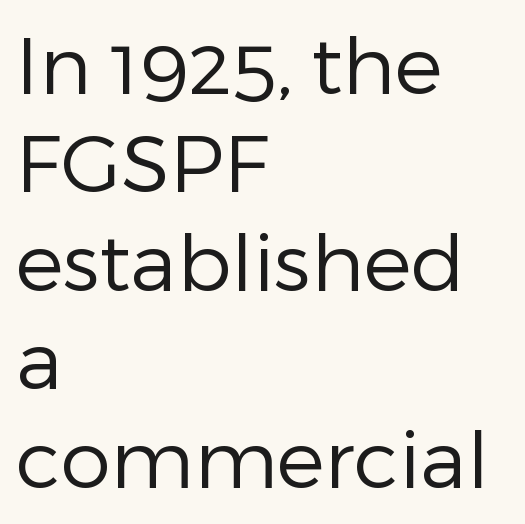
Q: Is the text bold? A: No.
Q: Is the text italic (slanted)? A: No, it is upright.
Q: Is the typeface a serif or a sans-serif typeface? A: Sans-serif.
Q: Is the text underlined? A: No.
Q: How is the paragraph aligned? A: Left-aligned.
Q: Is the spacing between letters normal or unusually wide? A: Normal.
Q: Width (condensed, normal, or wide)? A: Normal.
Q: Stroke contrast? A: Low.
Q: x-height? A: Medium.
Q: Monospaced? A: No.
